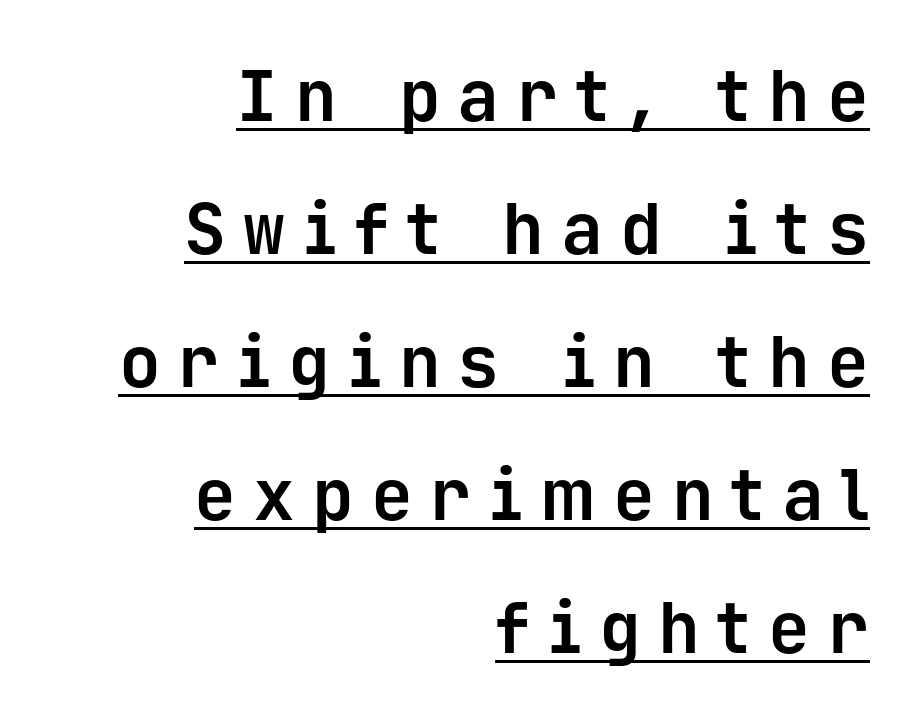
{"serif": "no", "italic": "no", "bold": "yes", "weight": "bold", "width": "normal", "stroke_contrast": "low", "x_height": "medium", "monospaced": "yes", "underline": "yes", "align": "right", "line_spacing": "loose", "line_spacing_ratio": 1.9, "letter_spacing": "wide", "letter_spacing_em": 0.24, "glyph_px": 70}
